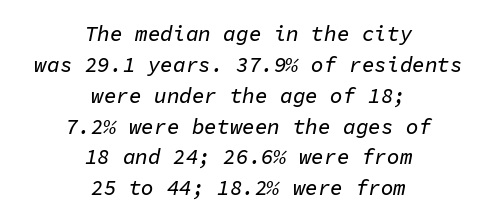
Q: Is the text italic (slanted)? A: Yes, it leans right by about 11 degrees.
Q: Is the text underlined? A: No.
Q: How is the paragraph aligned? A: Centered.
Q: Is the spacing between letters normal or unusually wide? A: Normal.
Q: Is the spacing between lines tight, normal or loose? A: Normal.
